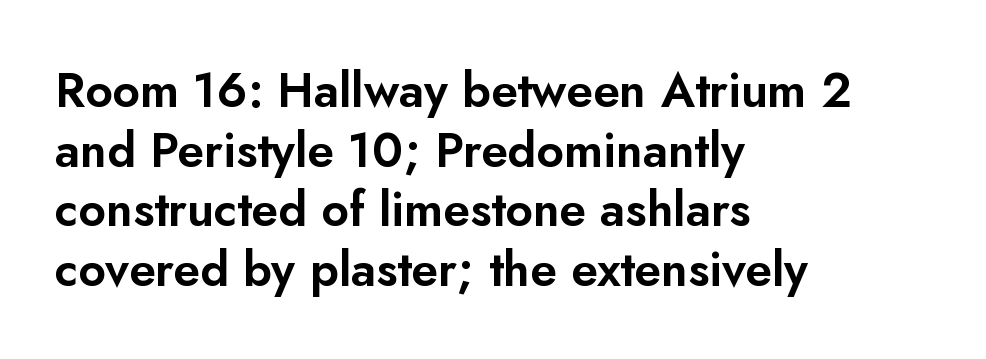
{"serif": "no", "italic": "no", "width": "normal", "stroke_contrast": "low", "x_height": "small", "monospaced": "no", "underline": "no", "align": "left", "line_spacing_ratio": 1.24, "letter_spacing": "normal", "letter_spacing_em": 0.0, "glyph_px": 48}
